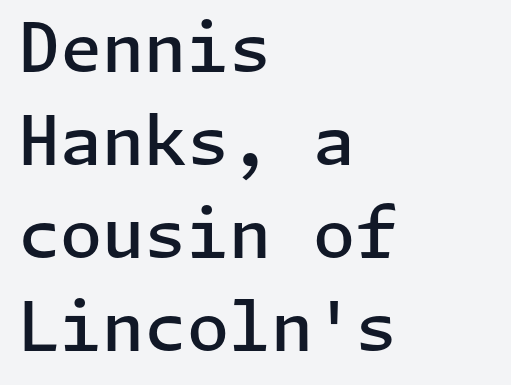
{"serif": "no", "italic": "no", "bold": "semi", "weight": "semibold", "width": "normal", "stroke_contrast": "low", "x_height": "medium", "underline": "no", "align": "left", "line_spacing": "normal", "line_spacing_ratio": 1.37, "letter_spacing": "normal", "letter_spacing_em": 0.0, "glyph_px": 68}
